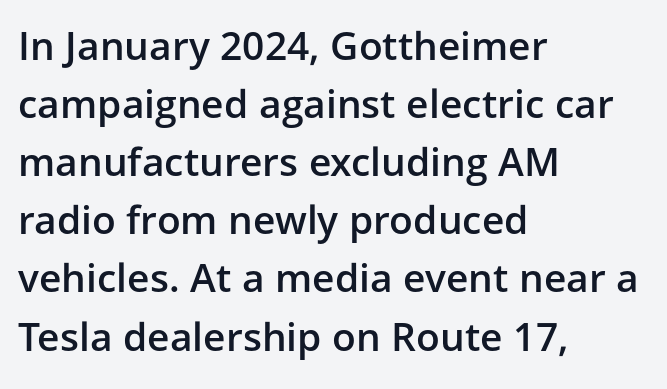
Q: Is the text bold? A: Semi-bold.
Q: Is the text italic (slanted)? A: No, it is upright.
Q: Is the typeface a serif or a sans-serif typeface? A: Sans-serif.
Q: Is the text underlined? A: No.
Q: How is the paragraph aligned? A: Left-aligned.
Q: Is the spacing between letters normal or unusually wide? A: Normal.
Q: Is the spacing between lines tight, normal or loose? A: Normal.
Q: Width (condensed, normal, or wide)? A: Normal.
Q: Stroke contrast? A: Low.
Q: x-height? A: Medium.
Q: Monospaced? A: No.
